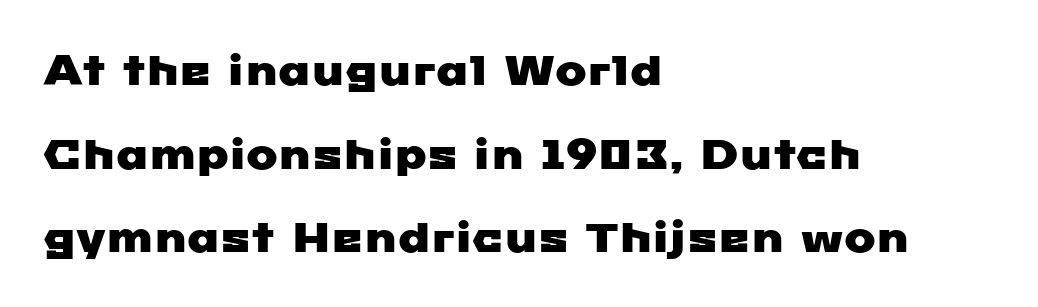
Q: Is the typeface a serif or a sans-serif typeface? A: Sans-serif.
Q: Is the text underlined? A: No.
Q: How is the paragraph aligned? A: Left-aligned.
Q: Is the spacing between letters normal or unusually wide? A: Normal.
Q: Is the spacing between lines tight, normal or loose? A: Loose.
Q: Width (condensed, normal, or wide)? A: Wide.
Q: Stroke contrast? A: Low.
Q: x-height? A: Medium.
Q: Monospaced? A: No.
